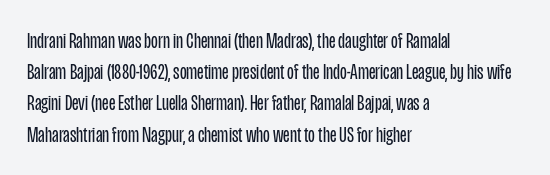
The image shows 22 px text type, upright; set left-aligned, normal line spacing (1.42x), normal letter spacing, not underlined.
